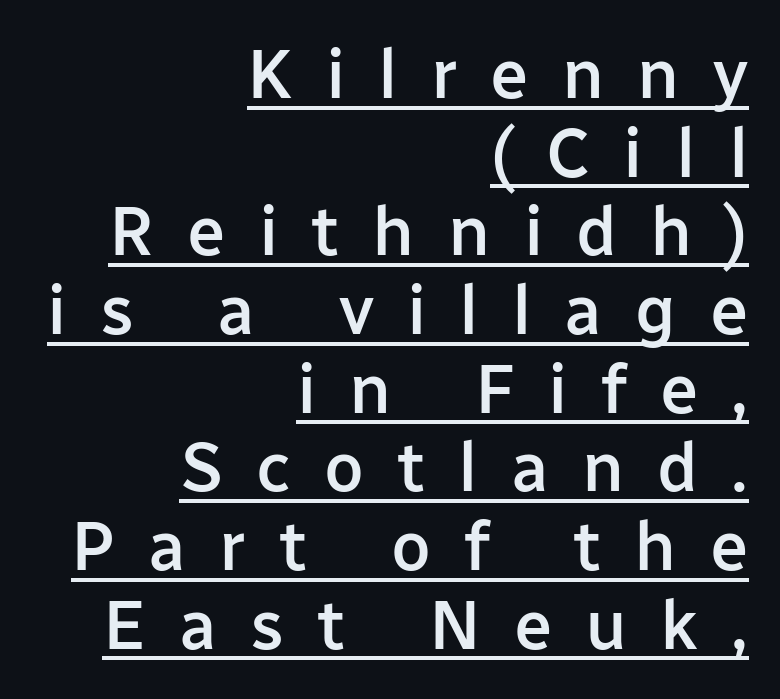
Q: Is the text bold? A: Semi-bold.
Q: Is the text italic (slanted)? A: No, it is upright.
Q: Is the typeface a serif or a sans-serif typeface? A: Sans-serif.
Q: Is the text underlined? A: Yes.
Q: How is the paragraph aligned? A: Right-aligned.
Q: Is the spacing between letters normal or unusually wide? A: Unusually wide.
Q: Is the spacing between lines tight, normal or loose? A: Tight.
Q: Width (condensed, normal, or wide)? A: Normal.
Q: Stroke contrast? A: Low.
Q: x-height? A: Medium.
Q: Monospaced? A: No.
